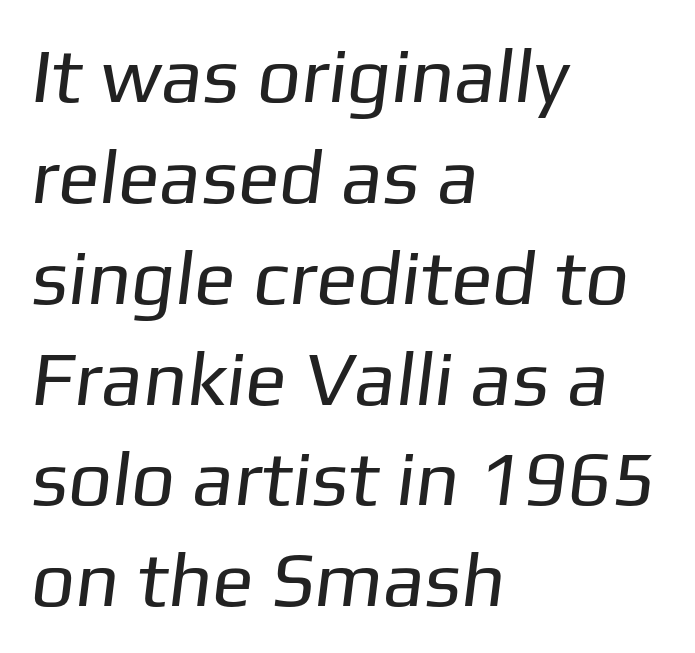
Q: Is the text bold? A: No.
Q: Is the typeface a serif or a sans-serif typeface? A: Sans-serif.
Q: Is the text underlined? A: No.
Q: How is the paragraph aligned? A: Left-aligned.
Q: Is the spacing between letters normal or unusually wide? A: Normal.
Q: Is the spacing between lines tight, normal or loose? A: Normal.
Q: Width (condensed, normal, or wide)? A: Normal.
Q: Stroke contrast? A: Low.
Q: x-height? A: Medium.
Q: Monospaced? A: No.
